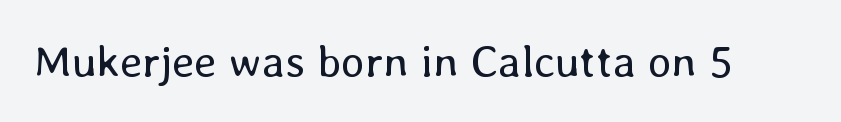
Compared with typical body copy, the letter spacing here is the same. The string is rendered with underlining switched off. Counters stay open thanks to moderate or lighter strokes. Do the letters lean? They stand straight. Looks like regular typesetting: each glyph gets only the width it needs.
